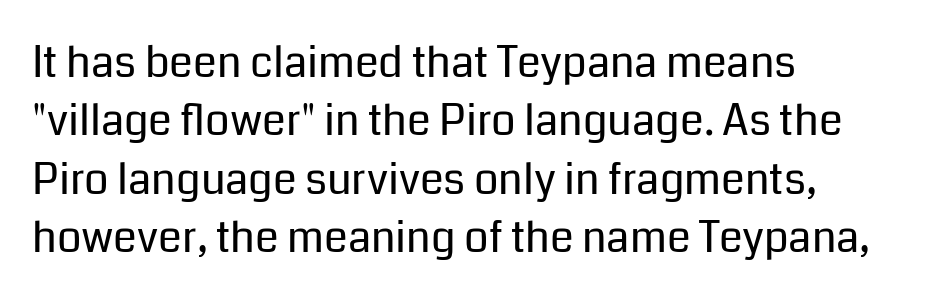
Q: Is the text bold? A: No.
Q: Is the text italic (slanted)? A: No, it is upright.
Q: Is the typeface a serif or a sans-serif typeface? A: Sans-serif.
Q: Is the text underlined? A: No.
Q: How is the paragraph aligned? A: Left-aligned.
Q: Is the spacing between letters normal or unusually wide? A: Normal.
Q: Is the spacing between lines tight, normal or loose? A: Normal.
Q: Width (condensed, normal, or wide)? A: Normal.
Q: Stroke contrast? A: Low.
Q: x-height? A: Medium.
Q: Monospaced? A: No.
